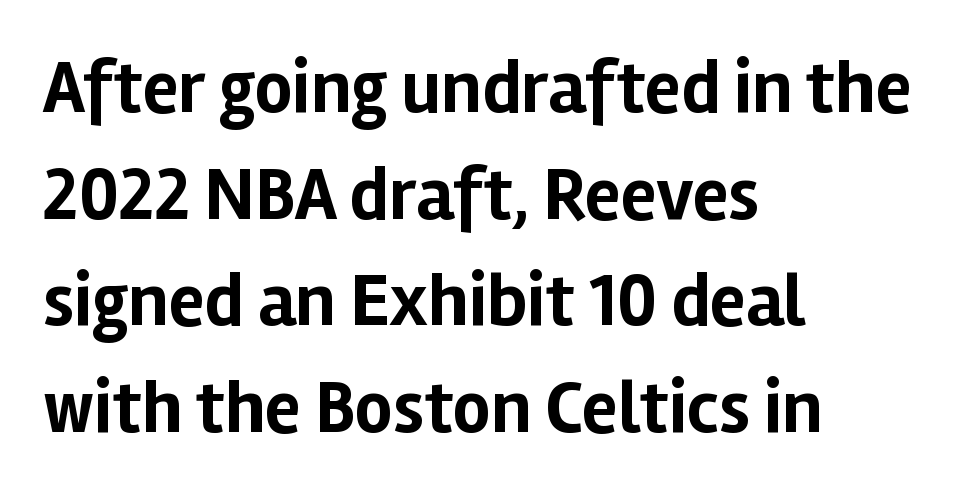
You'd pick this weight for a headline — it's a proper bold. Letter spacing: default. Casual observation: everything's shoved over to the left. These lines were composed using upright roman letters.
